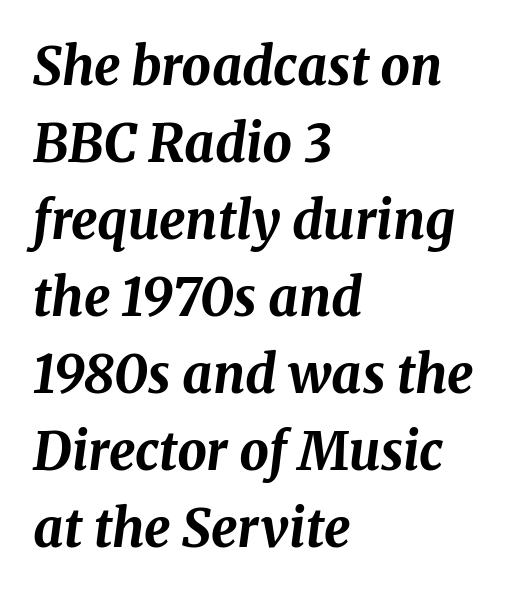
{"italic": "yes", "lean": "right", "slant_degrees": 8, "bold": "yes", "weight": "bold", "width": "normal", "stroke_contrast": "medium", "x_height": "medium", "monospaced": "no", "underline": "no", "align": "left", "line_spacing": "normal", "line_spacing_ratio": 1.48, "letter_spacing": "normal", "letter_spacing_em": 0.0, "glyph_px": 52}
